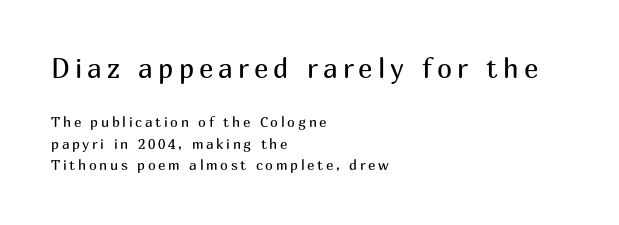
The image shows 27 px text type, upright; set left-aligned, normal line spacing (1.51x), not underlined; the first (top) block is 1.93x larger.
